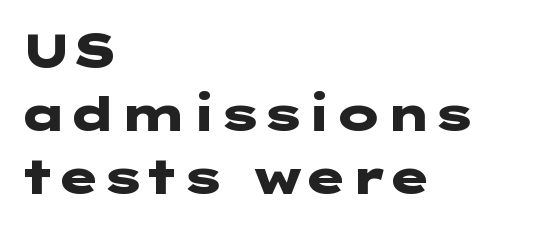
Q: Is the text bold? A: Yes.
Q: Is the text italic (slanted)? A: No, it is upright.
Q: Is the typeface a serif or a sans-serif typeface? A: Sans-serif.
Q: Is the text underlined? A: No.
Q: How is the paragraph aligned? A: Left-aligned.
Q: Is the spacing between letters normal or unusually wide? A: Normal.
Q: Is the spacing between lines tight, normal or loose? A: Normal.
Q: Width (condensed, normal, or wide)? A: Wide.
Q: Stroke contrast? A: Low.
Q: x-height? A: Medium.
